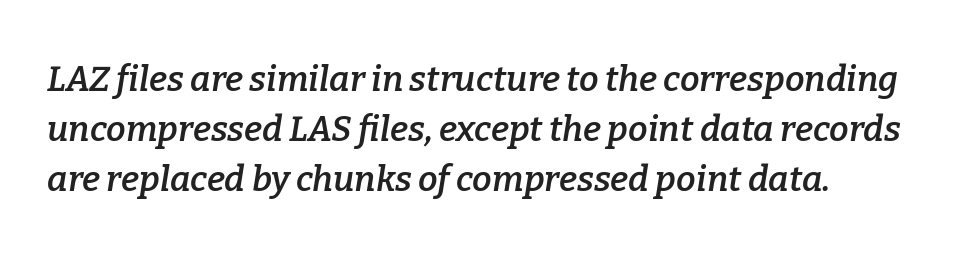
Q: Is the text bold? A: Semi-bold.
Q: Is the text italic (slanted)? A: Yes, it leans right by about 9 degrees.
Q: Is the typeface a serif or a sans-serif typeface? A: Serif.
Q: Is the text underlined? A: No.
Q: How is the paragraph aligned? A: Left-aligned.
Q: Is the spacing between letters normal or unusually wide? A: Normal.
Q: Is the spacing between lines tight, normal or loose? A: Normal.
Q: Width (condensed, normal, or wide)? A: Normal.
Q: Stroke contrast? A: Low.
Q: x-height? A: Medium.
Q: Monospaced? A: No.
